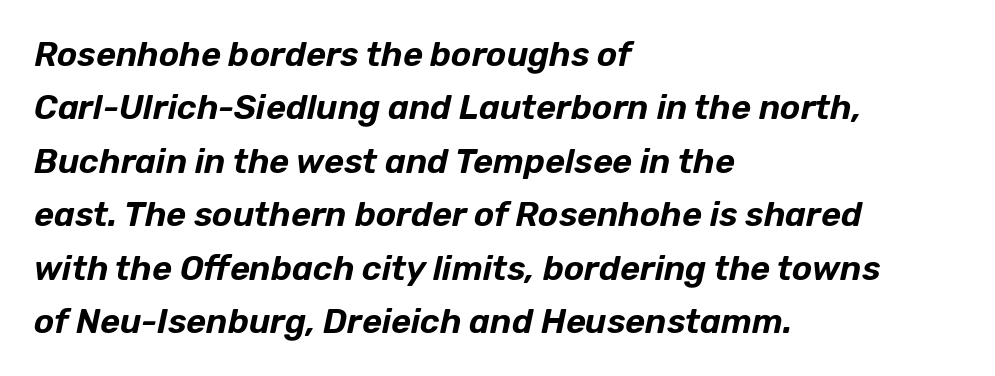
Q: Is the text italic (slanted)? A: Yes, it leans right by about 12 degrees.
Q: Is the text underlined? A: No.
Q: How is the paragraph aligned? A: Left-aligned.
Q: Is the spacing between letters normal or unusually wide? A: Normal.
Q: Is the spacing between lines tight, normal or loose? A: Normal.
Q: Width (condensed, normal, or wide)? A: Normal.
Q: Stroke contrast? A: Low.
Q: x-height? A: Medium.
Q: Monospaced? A: No.
